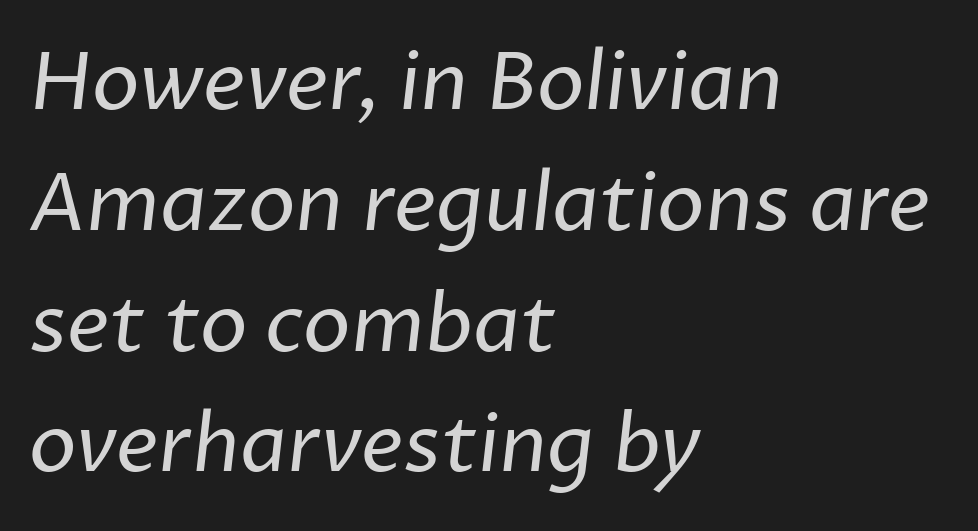
The image shows 80 px regular-weight sans-serif type; set left-aligned, normal line spacing (1.51x), normal letter spacing, not underlined; low stroke contrast and a medium x-height.
